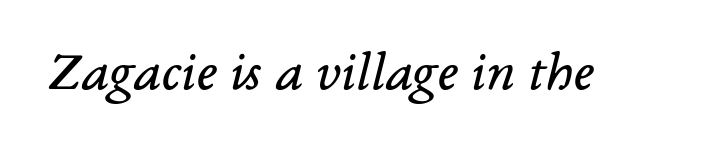
{"serif": "yes", "italic": "yes", "lean": "right", "slant_degrees": 14, "bold": "no", "weight": "regular", "width": "normal", "stroke_contrast": "low", "x_height": "medium", "monospaced": "no", "underline": "no", "letter_spacing": "normal", "letter_spacing_em": 0.0, "glyph_px": 56}
